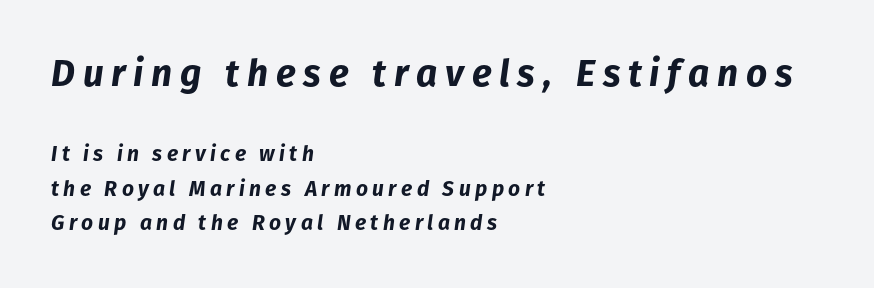
The image shows 37 px bold type, italic (leaning right); set left-aligned, normal line spacing (1.64x), unusually wide letter spacing (+0.21 em), not underlined; the first (top) block is 1.76x larger; low stroke contrast and a medium x-height.
